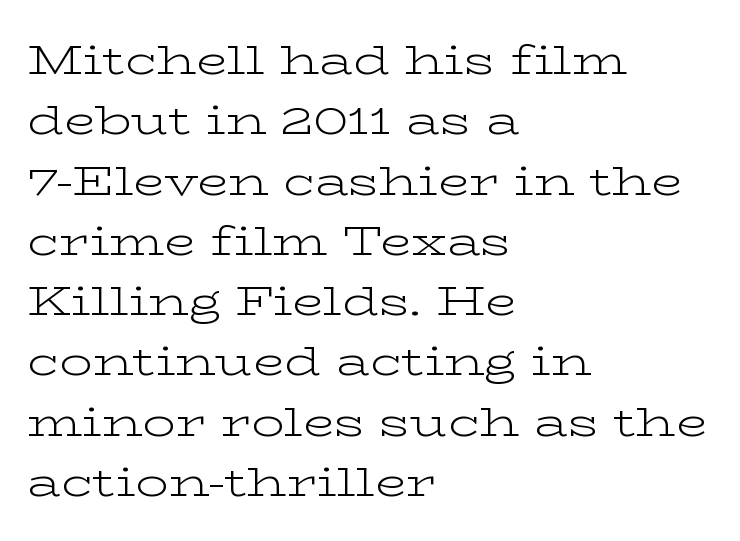
{"serif": "yes", "italic": "no", "bold": "no", "weight": "light", "width": "wide", "stroke_contrast": "low", "x_height": "medium", "monospaced": "no", "underline": "no", "align": "left", "line_spacing": "normal", "line_spacing_ratio": 1.47, "letter_spacing": "normal", "letter_spacing_em": 0.0, "glyph_px": 41}
